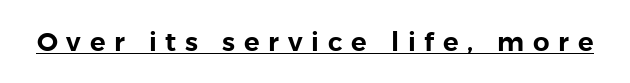
Between one letter and the next there's a generous, obvious gap. These characters rest on top of a visible drawn line. Every stem runs plumb, perpendicular to the baseline.
